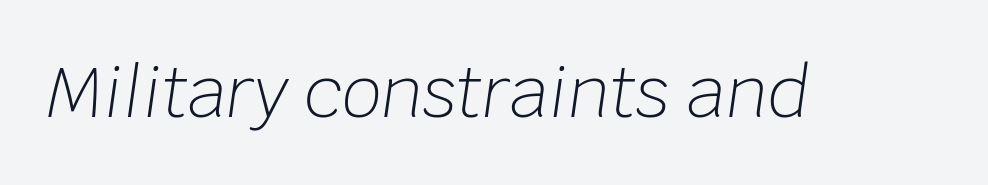
The image shows 69 px light type, italic (leaning right); set normal letter spacing, not underlined; low stroke contrast and a large x-height.
